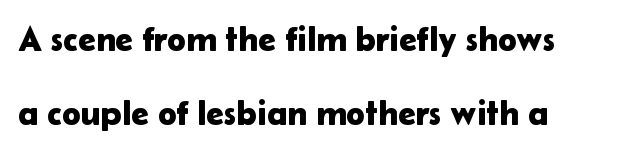
Q: Is the text italic (slanted)? A: No, it is upright.
Q: Is the typeface a serif or a sans-serif typeface? A: Sans-serif.
Q: Is the text underlined? A: No.
Q: Is the spacing between letters normal or unusually wide? A: Normal.
Q: Is the spacing between lines tight, normal or loose? A: Loose.
Q: Width (condensed, normal, or wide)? A: Normal.
Q: Stroke contrast? A: Low.
Q: x-height? A: Medium.
Q: Monospaced? A: No.
